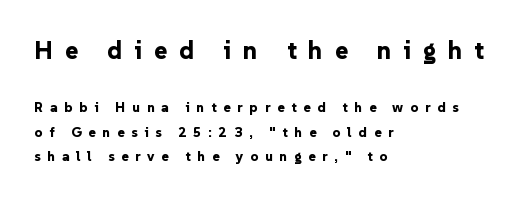
Q: Is the text bold? A: Yes.
Q: Is the text italic (slanted)? A: No, it is upright.
Q: Is the text underlined? A: No.
Q: How is the paragraph aligned? A: Left-aligned.
Q: Is the spacing between letters normal or unusually wide? A: Unusually wide.
Q: Which block of text is set in a larger size, the first (top) or the second (bottom)? A: The first (top) one.
